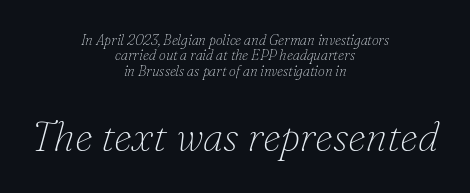
The image shows 41 px thin serif type, italic (leaning right); set centered, tight line spacing (1.09x), normal letter spacing, not underlined; the second (bottom) block is 2.93x larger; low stroke contrast and a small x-height.
